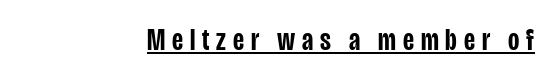
Underlined type. Grotesque or geometric, the face here clearly has no serifs. Varying glyph widths throughout — classic text-font behaviour. The type sits square on the baseline with zero lean. In terms of weight, the rendering is demibold, just under bold.
